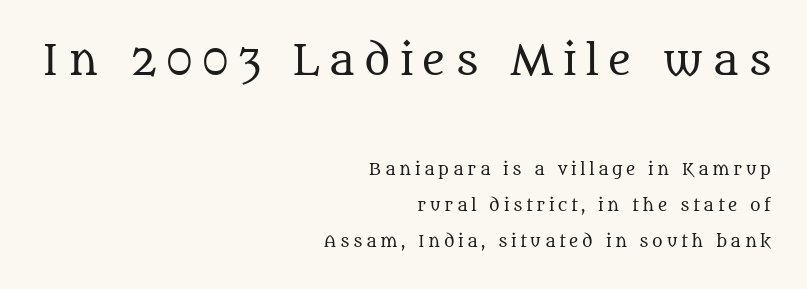
Q: Is the text bold? A: No.
Q: Is the text italic (slanted)? A: No, it is upright.
Q: Is the typeface a serif or a sans-serif typeface? A: Serif.
Q: Is the text underlined? A: No.
Q: How is the paragraph aligned? A: Right-aligned.
Q: Is the spacing between letters normal or unusually wide? A: Unusually wide.
Q: Is the spacing between lines tight, normal or loose? A: Loose.
Q: Which block of text is set in a larger size, the first (top) or the second (bottom)? A: The first (top) one.
Q: Width (condensed, normal, or wide)? A: Normal.
Q: Stroke contrast? A: Medium.
Q: x-height? A: Large.
Q: Monospaced? A: No.
